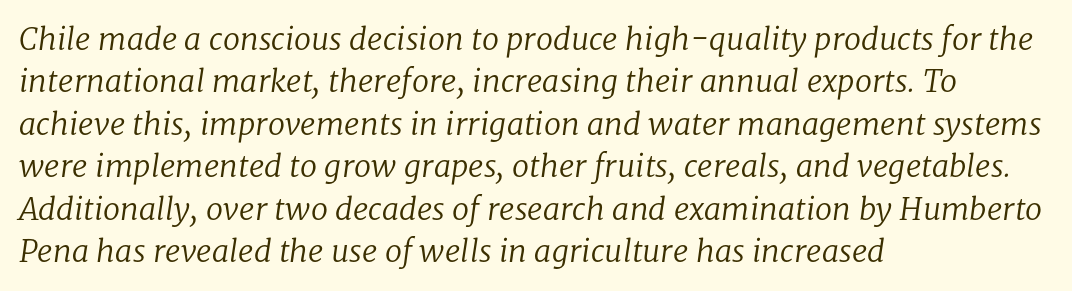
Q: Is the text bold? A: No.
Q: Is the text italic (slanted)? A: Yes, it leans right by about 8 degrees.
Q: Is the typeface a serif or a sans-serif typeface? A: Serif.
Q: Is the text underlined? A: No.
Q: How is the paragraph aligned? A: Left-aligned.
Q: Is the spacing between letters normal or unusually wide? A: Normal.
Q: Is the spacing between lines tight, normal or loose? A: Normal.
Q: Width (condensed, normal, or wide)? A: Normal.
Q: Stroke contrast? A: Low.
Q: x-height? A: Medium.
Q: Monospaced? A: No.
